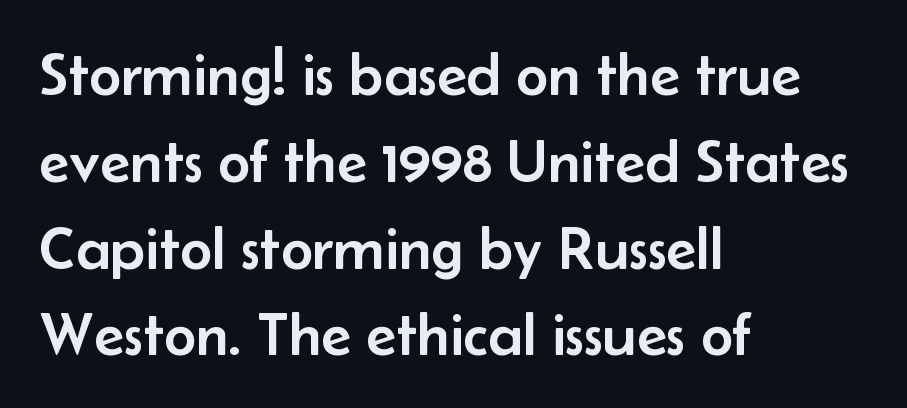
The space between consecutive lines is moderate. The letters stand straight up with perfectly vertical stems. The space directly below the letters is spotless. Compared with a centered layout, this one pins lines to the left instead. Think of a printed novel: that variable character pitch is what you see here.
